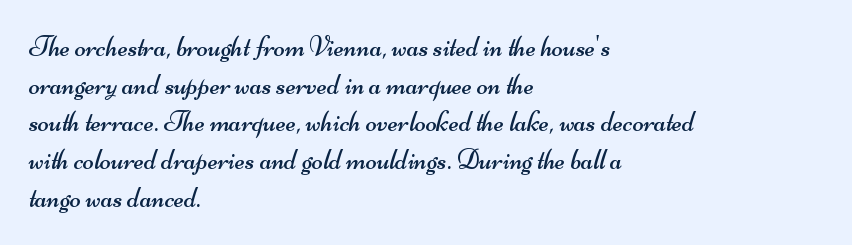
Q: Is the text bold? A: No.
Q: Is the typeface a serif or a sans-serif typeface? A: Sans-serif.
Q: Is the text underlined? A: No.
Q: How is the paragraph aligned? A: Left-aligned.
Q: Is the spacing between letters normal or unusually wide? A: Normal.
Q: Is the spacing between lines tight, normal or loose? A: Normal.
Q: Width (condensed, normal, or wide)? A: Wide.
Q: Stroke contrast? A: Medium.
Q: x-height? A: Small.
Q: Monospaced? A: No.
